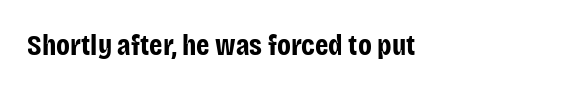
{"serif": "no", "italic": "no", "bold": "yes", "weight": "bold", "width": "condensed", "stroke_contrast": "low", "x_height": "large", "monospaced": "no", "underline": "no", "letter_spacing": "normal", "letter_spacing_em": 0.0, "glyph_px": 30}
